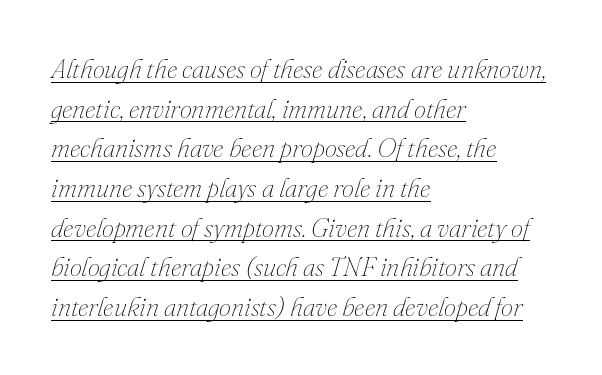
The image shows 27 px text type, italic (leaning right); set left-aligned, normal line spacing (1.47x), normal letter spacing, underlined.
